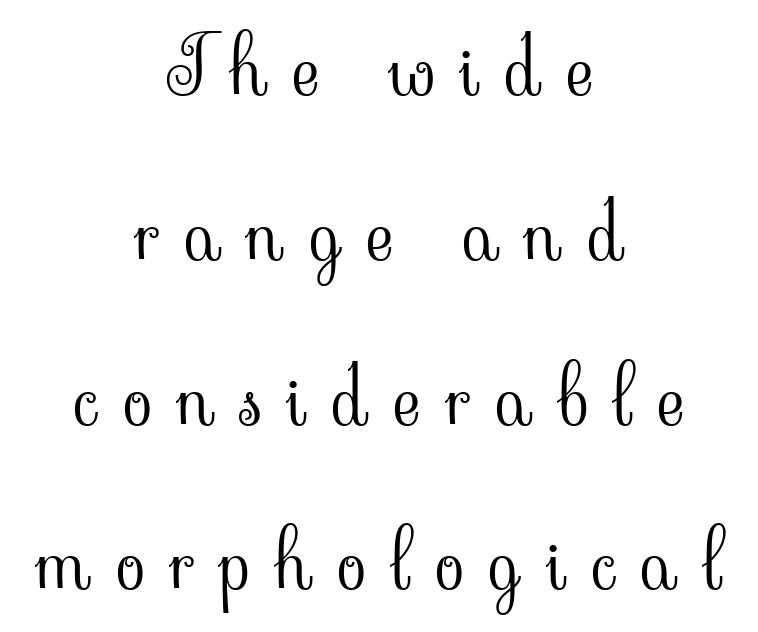
The image shows 77 px light serif type, upright; set centered, loose line spacing (2.14x), unusually wide letter spacing (+0.32 em), not underlined; low stroke contrast and a small x-height.
